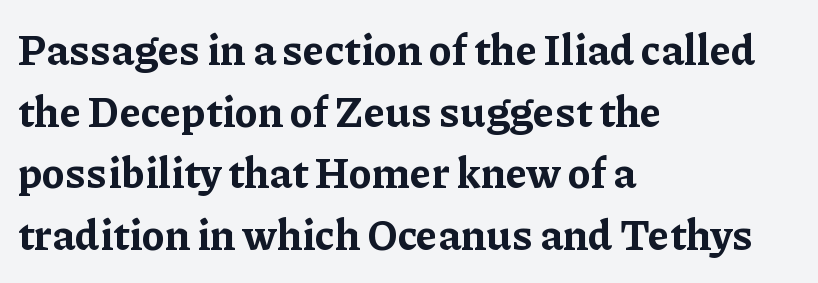
{"serif": "yes", "italic": "no", "bold": "yes", "weight": "bold", "width": "normal", "stroke_contrast": "low", "x_height": "medium", "monospaced": "no", "underline": "no", "align": "left", "line_spacing": "normal", "line_spacing_ratio": 1.47, "letter_spacing": "normal", "letter_spacing_em": 0.0, "glyph_px": 42}
